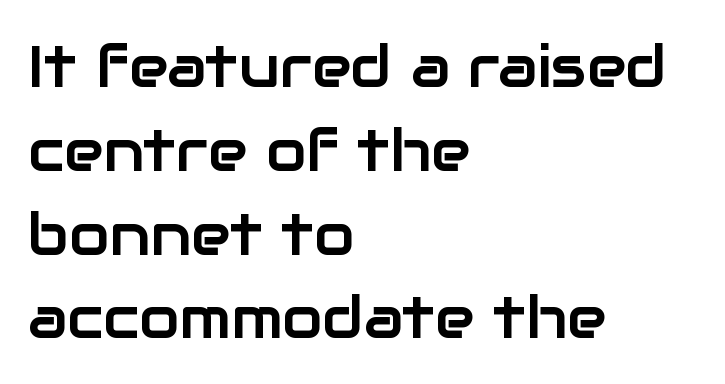
{"serif": "no", "italic": "no", "width": "normal", "stroke_contrast": "low", "x_height": "medium", "monospaced": "no", "underline": "no", "align": "left", "line_spacing": "normal", "line_spacing_ratio": 1.42, "letter_spacing": "normal", "letter_spacing_em": 0.0, "glyph_px": 59}
